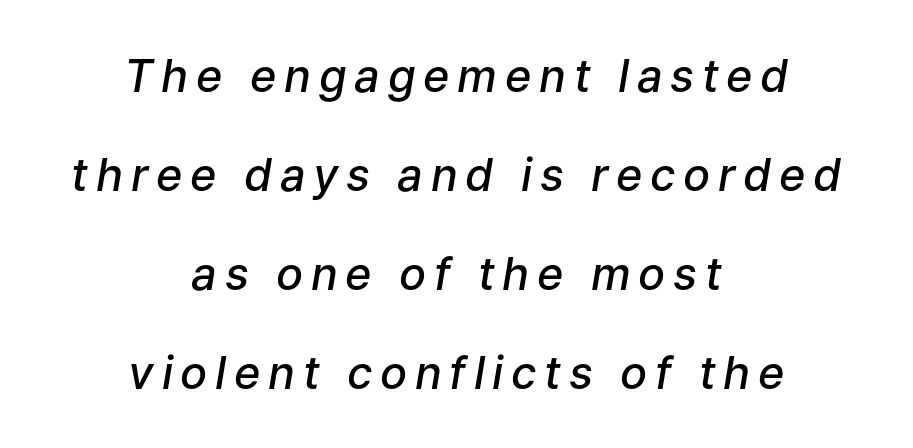
The image shows 45 px semibold type, italic (leaning right); set centered, loose line spacing (2.2x), not underlined; low stroke contrast and a medium x-height.
